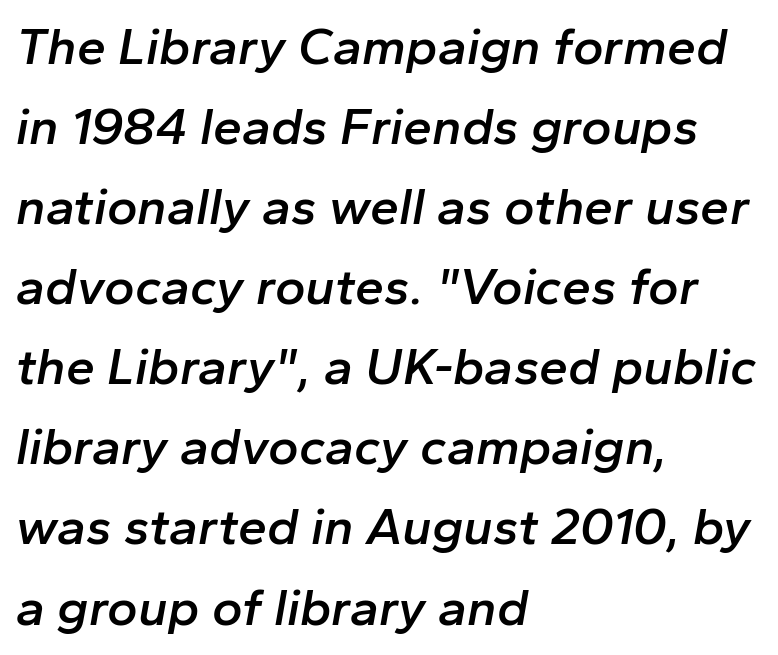
Type without underlining. The passage is arranged the way most books set body copy — flush left. As a designer I'd log this as weight 600, semibold. This sample has the flowing, uneven cadence of proportional lettering. Compared with ordinary roman type, these characters are visibly tilted.
